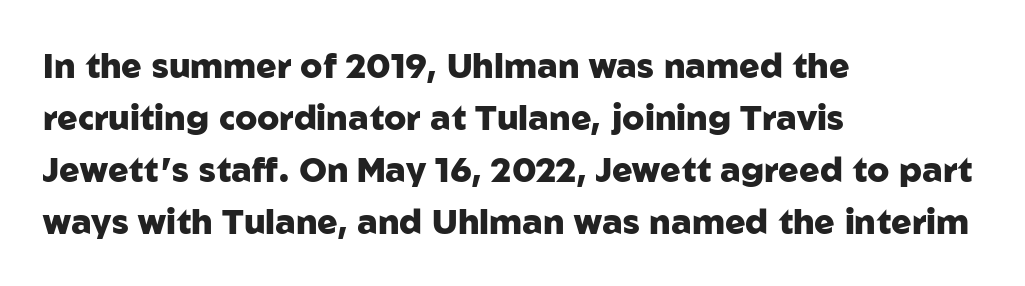
The image shows 34 px heavy sans-serif type, upright; set left-aligned, normal line spacing (1.53x), normal letter spacing, not underlined; low stroke contrast and a medium x-height.
